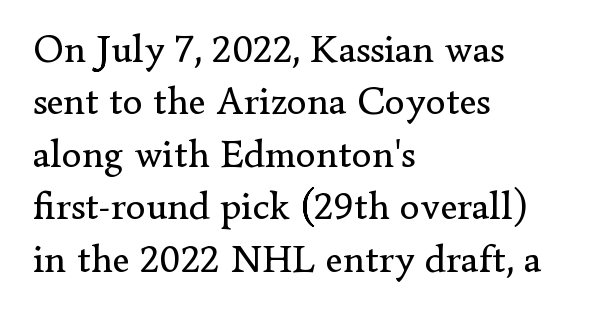
The image shows 40 px regular-weight serif type, upright; set left-aligned, normal line spacing (1.31x), normal letter spacing, not underlined; low stroke contrast and a small x-height.
